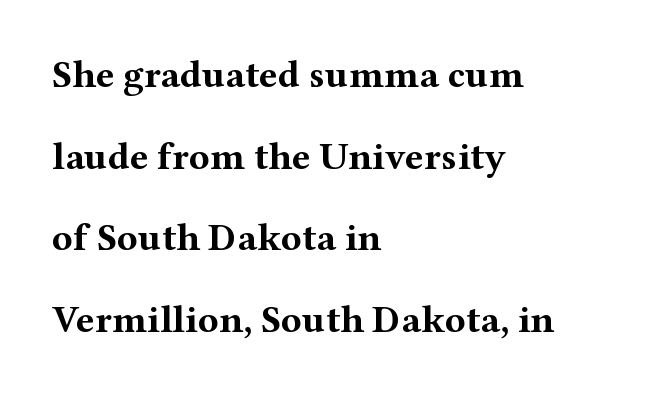
{"serif": "yes", "italic": "no", "bold": "yes", "weight": "bold", "width": "wide", "stroke_contrast": "medium", "x_height": "medium", "monospaced": "no", "underline": "no", "align": "left", "line_spacing": "loose", "line_spacing_ratio": 2.09, "letter_spacing": "normal", "letter_spacing_em": 0.0, "glyph_px": 39}
